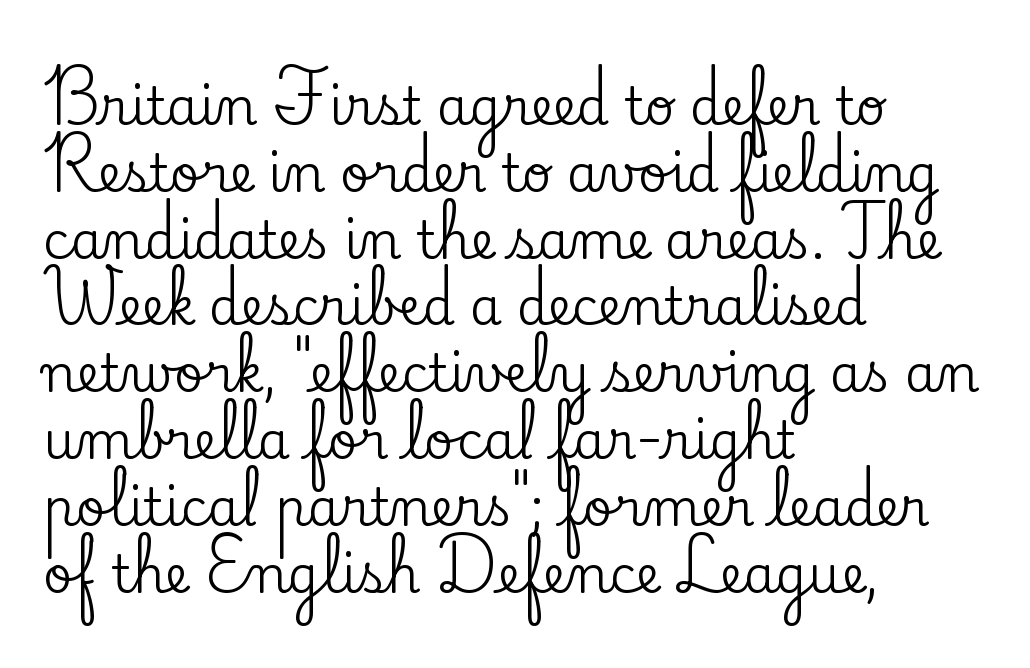
Q: Is the text italic (slanted)? A: No, it is upright.
Q: Is the typeface a serif or a sans-serif typeface? A: Serif.
Q: Is the text underlined? A: No.
Q: How is the paragraph aligned? A: Left-aligned.
Q: Is the spacing between letters normal or unusually wide? A: Normal.
Q: Is the spacing between lines tight, normal or loose? A: Normal.
Q: Width (condensed, normal, or wide)? A: Normal.
Q: Stroke contrast? A: Low.
Q: x-height? A: Small.
Q: Monospaced? A: No.
